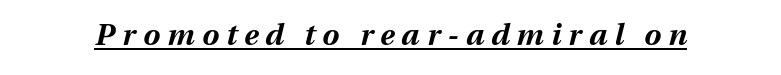
The characters look thick and weighty, a clear bold. Looking at the ascenders, they clearly lean. The face used here is proportionally spaced, like ordinary book or web type. Has an underline been added? It has. Between one letter and the next there's a generous, obvious gap.
